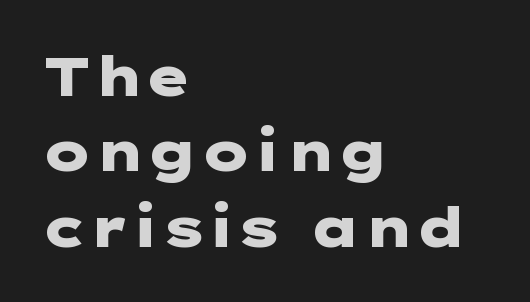
Q: Is the text bold? A: Yes.
Q: Is the text italic (slanted)? A: No, it is upright.
Q: Is the typeface a serif or a sans-serif typeface? A: Sans-serif.
Q: Is the text underlined? A: No.
Q: How is the paragraph aligned? A: Left-aligned.
Q: Is the spacing between letters normal or unusually wide? A: Normal.
Q: Is the spacing between lines tight, normal or loose? A: Normal.
Q: Width (condensed, normal, or wide)? A: Wide.
Q: Stroke contrast? A: Low.
Q: x-height? A: Medium.
